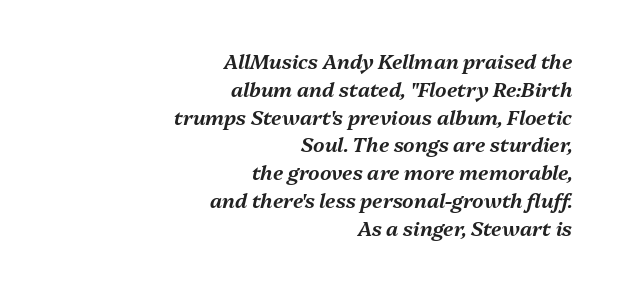
What's the leading like? Ordinary, nothing unusual. Characters follow at the spacing the type designer built in. Just letters on the line, the space beneath them empty. The glyphs look as if they've been sheared to an angle. This sample is right-justified, so line beginnings fall wherever the words allow.
